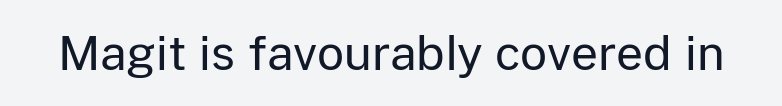
Q: Is the text bold? A: No.
Q: Is the text italic (slanted)? A: No, it is upright.
Q: Is the typeface a serif or a sans-serif typeface? A: Sans-serif.
Q: Is the text underlined? A: No.
Q: Is the spacing between letters normal or unusually wide? A: Normal.
Q: Width (condensed, normal, or wide)? A: Normal.
Q: Stroke contrast? A: Low.
Q: x-height? A: Medium.
Q: Monospaced? A: No.
